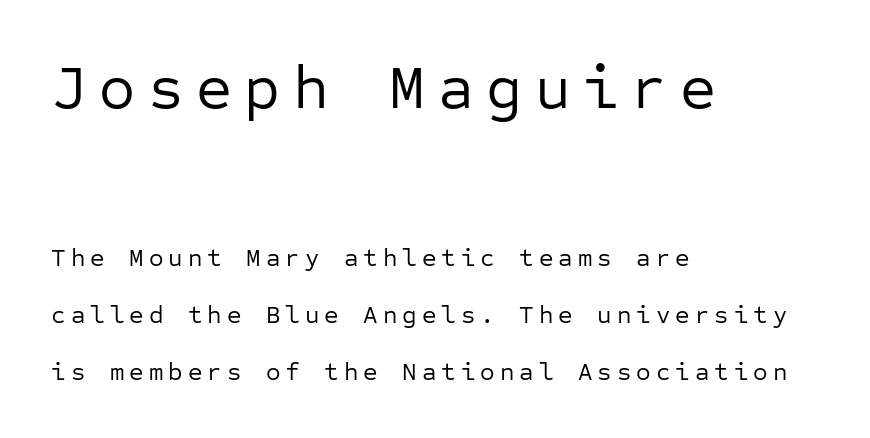
{"serif": "no", "italic": "no", "bold": "no", "weight": "regular", "width": "normal", "stroke_contrast": "low", "x_height": "medium", "monospaced": "yes", "underline": "no", "align": "left", "line_spacing": "loose", "line_spacing_ratio": 2.29, "letter_spacing": "wide", "letter_spacing_em": 0.2, "larger_block": "first", "size_ratio": 2.48, "glyph_px": 62}
